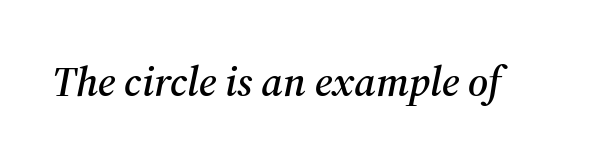
The image shows 42 px serif type, italic (leaning right); set normal letter spacing, not underlined; medium stroke contrast and a medium x-height.
